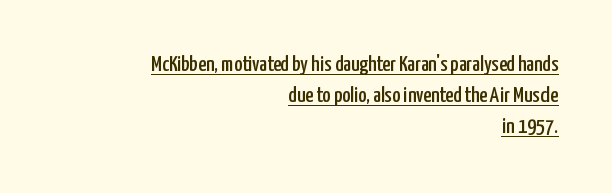
Q: Is the text italic (slanted)? A: No, it is upright.
Q: Is the text underlined? A: Yes.
Q: How is the paragraph aligned? A: Right-aligned.
Q: Is the spacing between letters normal or unusually wide? A: Normal.
Q: Is the spacing between lines tight, normal or loose? A: Normal.
